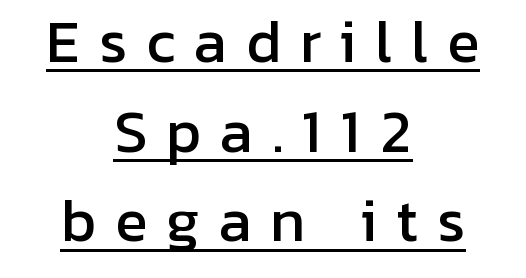
{"serif": "no", "italic": "no", "width": "normal", "stroke_contrast": "low", "x_height": "medium", "monospaced": "no", "underline": "yes", "align": "center", "line_spacing": "normal", "line_spacing_ratio": 1.63, "letter_spacing": "wide", "letter_spacing_em": 0.34, "glyph_px": 55}
